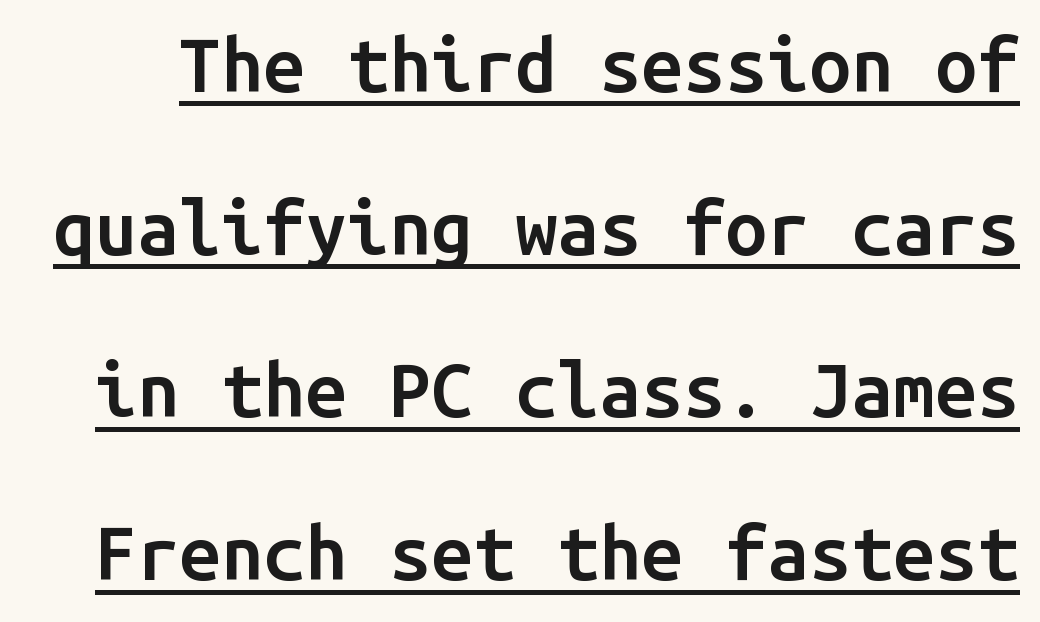
Q: Is the text bold? A: Semi-bold.
Q: Is the text italic (slanted)? A: No, it is upright.
Q: Is the typeface a serif or a sans-serif typeface? A: Sans-serif.
Q: Is the text underlined? A: Yes.
Q: Is the spacing between letters normal or unusually wide? A: Normal.
Q: Is the spacing between lines tight, normal or loose? A: Loose.
Q: Width (condensed, normal, or wide)? A: Normal.
Q: Stroke contrast? A: Low.
Q: x-height? A: Medium.
Q: Monospaced? A: Yes.
